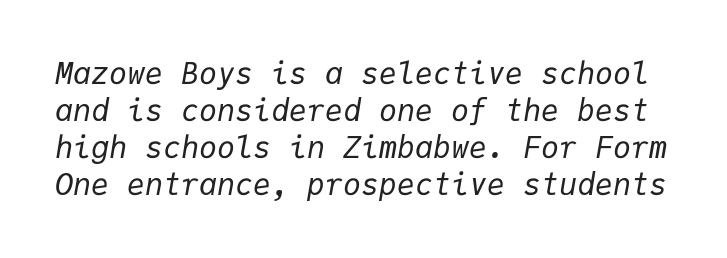
Observe the ordinary spacing: letters are neighbours, not strangers. Weight: in the light-to-regular range. The axis of the letterforms is tilted away from vertical. Monospaced: the letters line up in strict vertical columns. A clean baseline with only descenders dipping below it.
